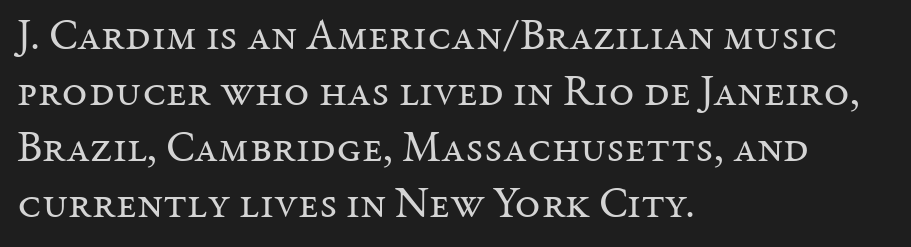
{"serif": "yes", "italic": "no", "bold": "no", "weight": "regular", "width": "normal", "stroke_contrast": "medium", "x_height": "medium", "monospaced": "no", "underline": "no", "align": "left", "line_spacing": "normal", "line_spacing_ratio": 1.27, "letter_spacing": "normal", "letter_spacing_em": 0.0, "glyph_px": 44}
